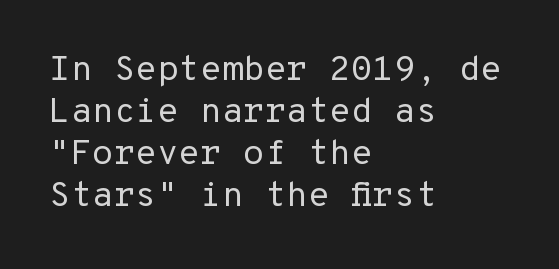
The image shows 35 px regular-weight sans-serif type, upright; set left-aligned, line spacing 1.2x, normal letter spacing, not underlined; low stroke contrast and a medium x-height.
